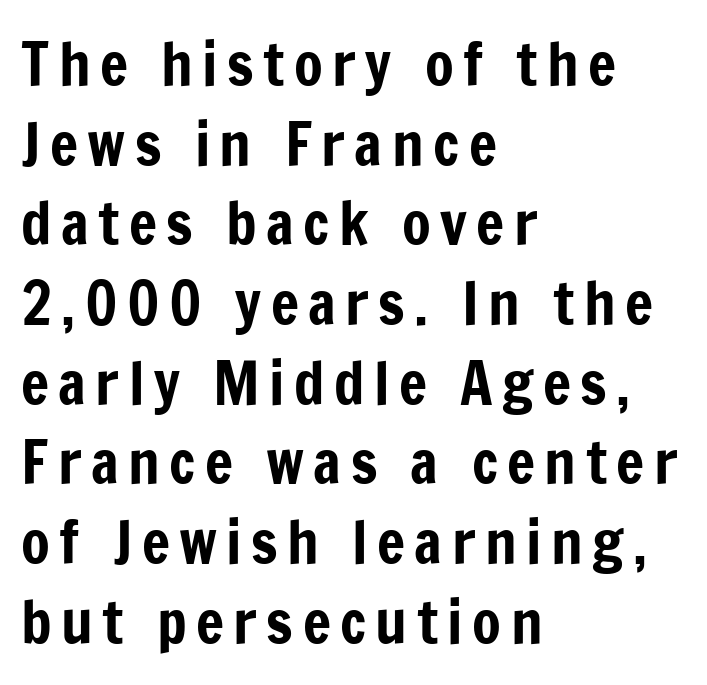
Plain, unruled lines of type. Spacing verdict: proportional, widths tailored to each character. The vertical gap from one line to the next is medium. The paragraph shown leans on its left margin.
